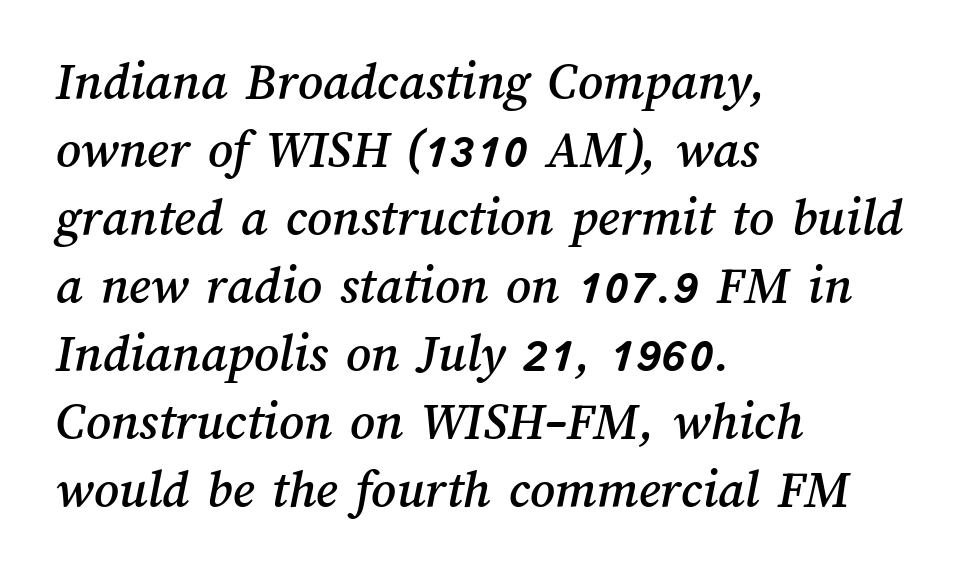
Letter spacing: default. Horizontally, the lines are justified to the leading edge only. Quick note: underline off. The designer left line spacing at the default. These lines are rendered in a variable-pitch font.
